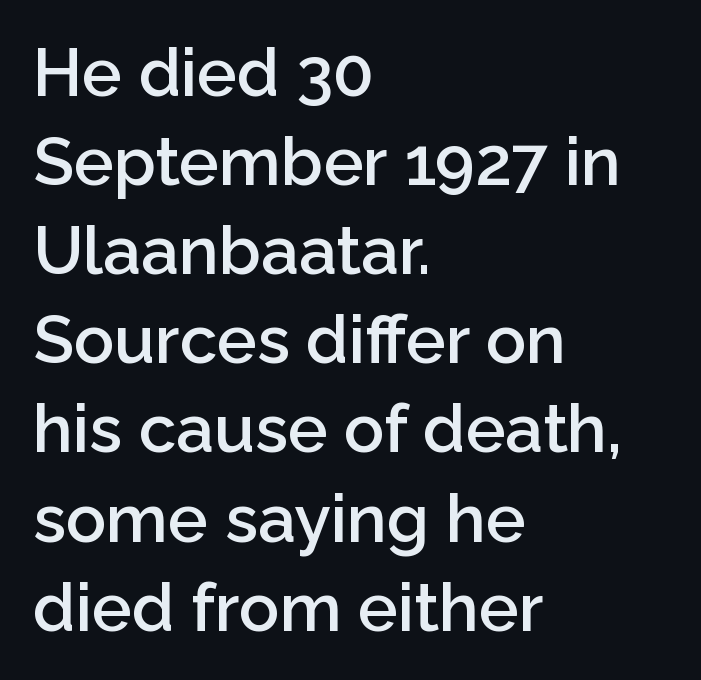
Q: Is the text bold? A: Semi-bold.
Q: Is the text italic (slanted)? A: No, it is upright.
Q: Is the typeface a serif or a sans-serif typeface? A: Sans-serif.
Q: Is the text underlined? A: No.
Q: How is the paragraph aligned? A: Left-aligned.
Q: Is the spacing between letters normal or unusually wide? A: Normal.
Q: Is the spacing between lines tight, normal or loose? A: Normal.
Q: Width (condensed, normal, or wide)? A: Normal.
Q: Stroke contrast? A: Low.
Q: x-height? A: Medium.
Q: Monospaced? A: No.
